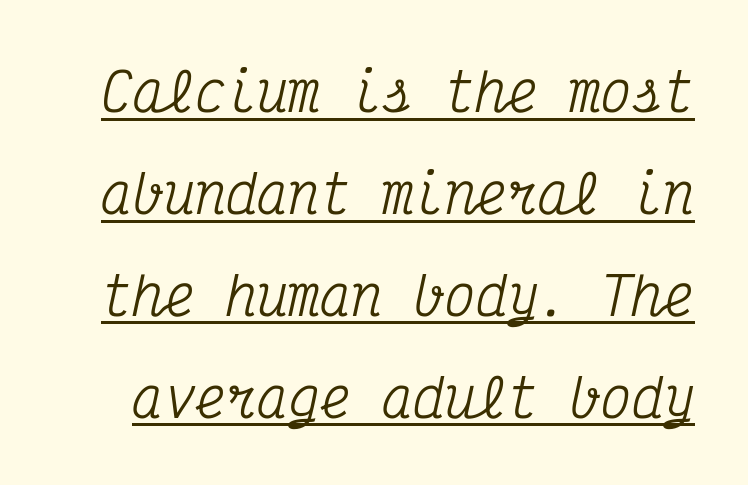
Look at the bottom of the vertical strokes: they flare into serifs here. The tracking reads as untouched default to a designer's eye. Students, observe: this is what heavily led, spacious text looks like. Here the designer chose a console-style face with uniform glyph widths. A typesetter would mark this as italic. You can see a thin bar hugging the bottom of the glyphs.
